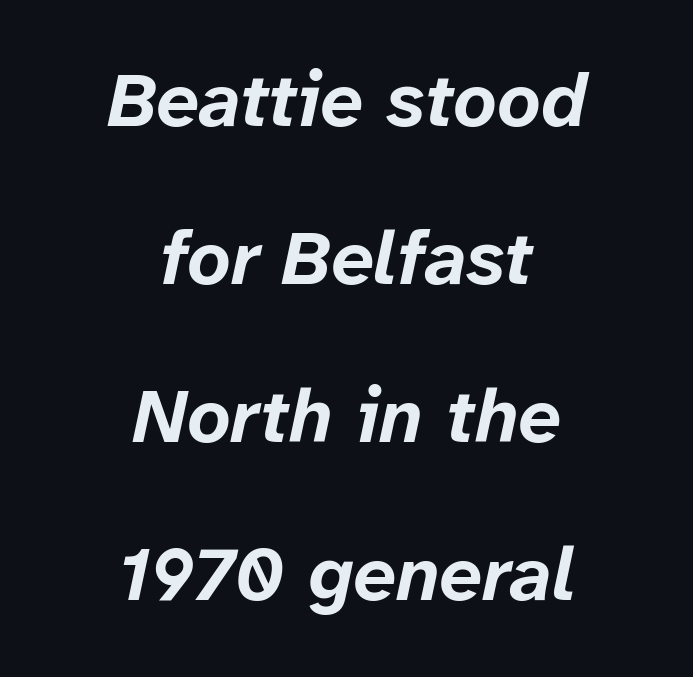
Compared with a flush-left layout, this one balances lines on the center instead. This sample trades compactness for vertical openness between lines. Spacing between characters is what you'd get straight out of the box. The words here are not underlined.
